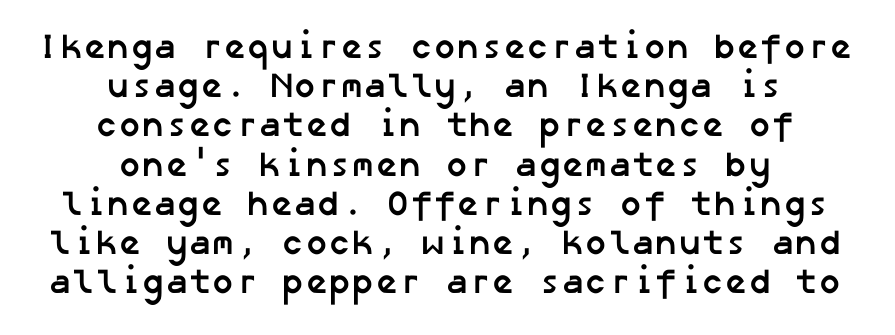
{"serif": "no", "bold": "yes", "weight": "semibold", "width": "normal", "stroke_contrast": "low", "x_height": "medium", "underline": "no", "align": "center", "line_spacing": "tight", "line_spacing_ratio": 1.12, "letter_spacing": "normal", "letter_spacing_em": 0.0, "glyph_px": 35}
